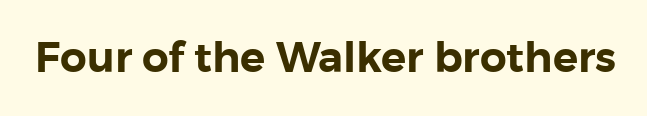
The image shows 42 px sans-serif type, upright; set normal letter spacing, not underlined; low stroke contrast and a medium x-height.
